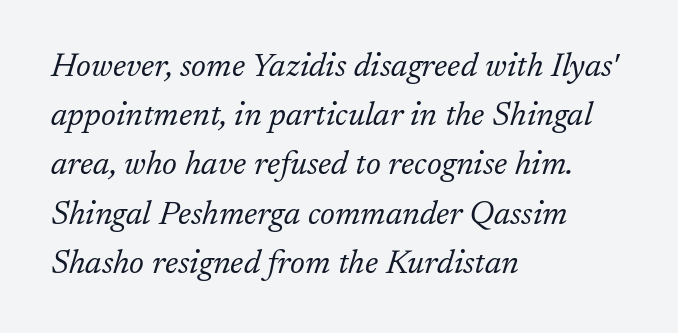
Q: Is the text bold? A: No.
Q: Is the text italic (slanted)? A: Yes, it leans right by about 17 degrees.
Q: Is the typeface a serif or a sans-serif typeface? A: Serif.
Q: Is the text underlined? A: No.
Q: How is the paragraph aligned? A: Left-aligned.
Q: Is the spacing between letters normal or unusually wide? A: Normal.
Q: Is the spacing between lines tight, normal or loose? A: Normal.
Q: Width (condensed, normal, or wide)? A: Normal.
Q: Stroke contrast? A: Low.
Q: x-height? A: Medium.
Q: Monospaced? A: No.
